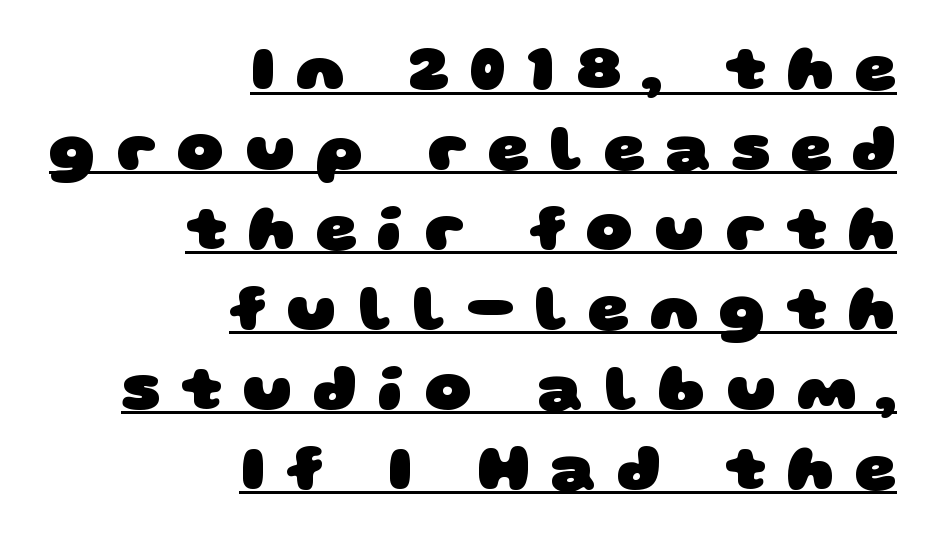
{"serif": "no", "bold": "yes", "weight": "heavy", "width": "wide", "stroke_contrast": "low", "x_height": "large", "monospaced": "no", "underline": "yes", "align": "right", "line_spacing_ratio": 1.23, "letter_spacing": "wide", "letter_spacing_em": 0.31, "glyph_px": 65}
